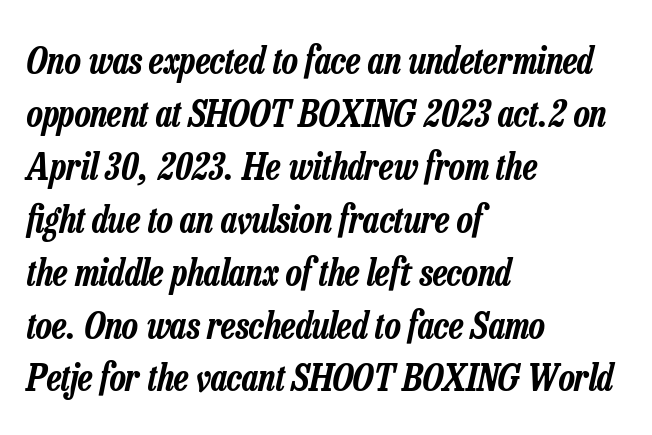
The image shows 37 px condensed type, italic (leaning right); set left-aligned, normal line spacing (1.43x), normal letter spacing, not underlined; low stroke contrast and a medium x-height.
